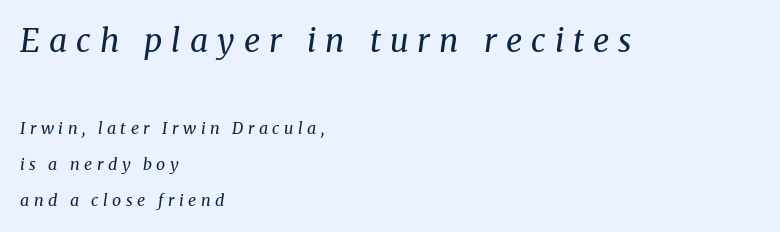
Visually, the top section dominates because its glyphs are scaled up. The foot of each line stays bare and open. A typesetter would call this proportional, since set widths differ per character. Old-style or modern, the face here clearly has serifs. Honestly, the rows look like they've been pulled way apart.
